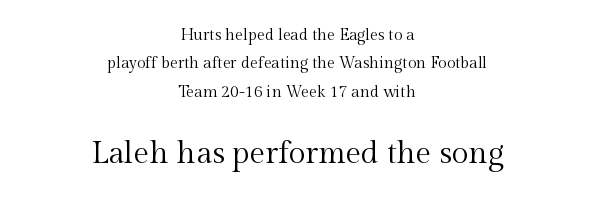
{"serif": "yes", "italic": "no", "bold": "no", "weight": "regular", "width": "normal", "x_height": "medium", "monospaced": "no", "underline": "no", "align": "center", "line_spacing_ratio": 1.78, "letter_spacing": "normal", "letter_spacing_em": 0.0, "larger_block": "second", "size_ratio": 1.94, "glyph_px": 31}
